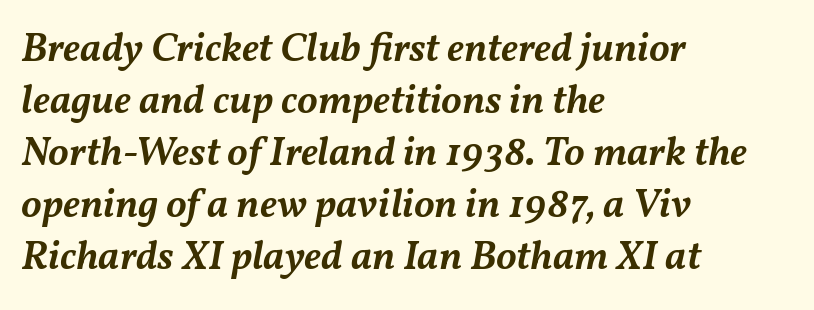
Compared with ordinary roman type, these characters are visibly tilted. The leading is moderate, giving the passage an even texture. Does the weight exceed regular? Yes, but only to semibold. The passage shown is not underscored anywhere.
